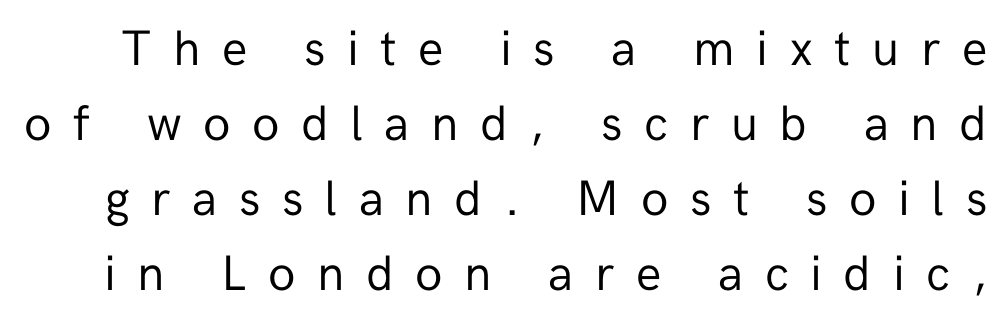
{"serif": "no", "italic": "no", "bold": "no", "weight": "regular", "width": "normal", "stroke_contrast": "low", "x_height": "medium", "monospaced": "no", "underline": "no", "line_spacing": "normal", "line_spacing_ratio": 1.5, "letter_spacing": "wide", "letter_spacing_em": 0.43, "glyph_px": 50}
